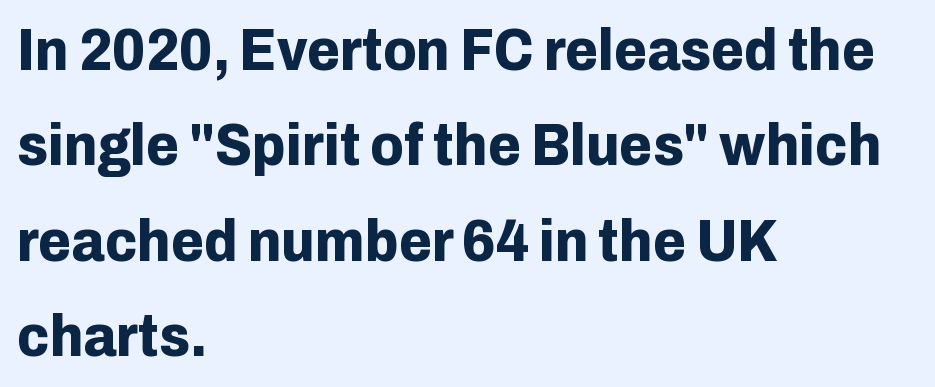
{"serif": "no", "italic": "no", "bold": "yes", "weight": "bold", "width": "normal", "stroke_contrast": "low", "x_height": "medium", "monospaced": "no", "underline": "no", "align": "left", "line_spacing": "normal", "line_spacing_ratio": 1.59, "letter_spacing": "normal", "letter_spacing_em": 0.0, "glyph_px": 60}
